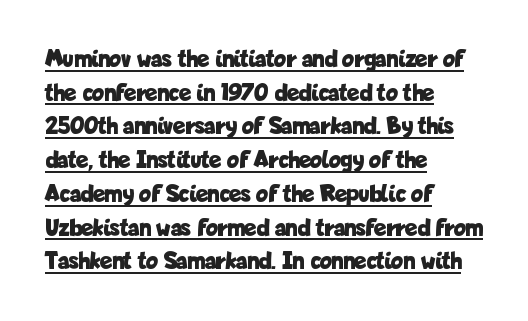
The image shows 25 px bold type, upright; set left-aligned, normal line spacing (1.35x), normal letter spacing, underlined.
